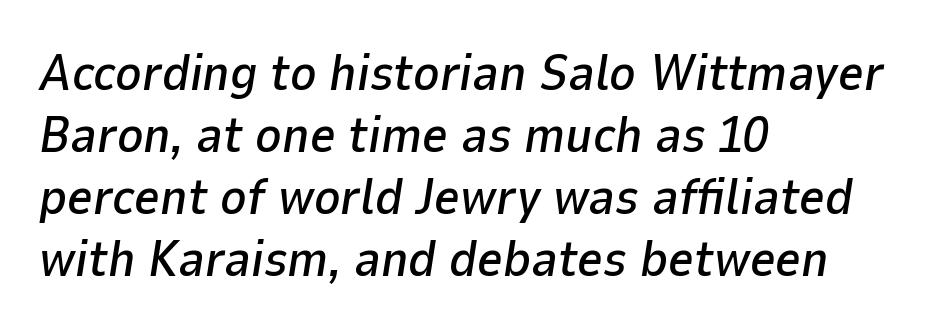
{"italic": "yes", "lean": "right", "slant_degrees": 9, "width": "normal", "stroke_contrast": "low", "x_height": "medium", "monospaced": "no", "underline": "no", "align": "left", "line_spacing_ratio": 1.24, "letter_spacing": "normal", "letter_spacing_em": 0.0, "glyph_px": 50}
